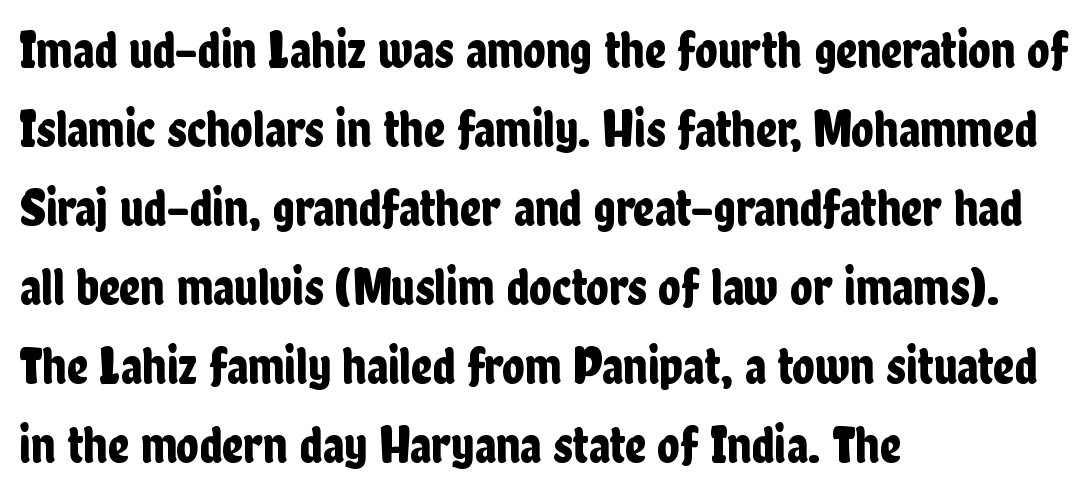
The image shows 52 px condensed sans-serif type, upright; set left-aligned, normal line spacing (1.52x), normal letter spacing, not underlined; low stroke contrast and a medium x-height.
